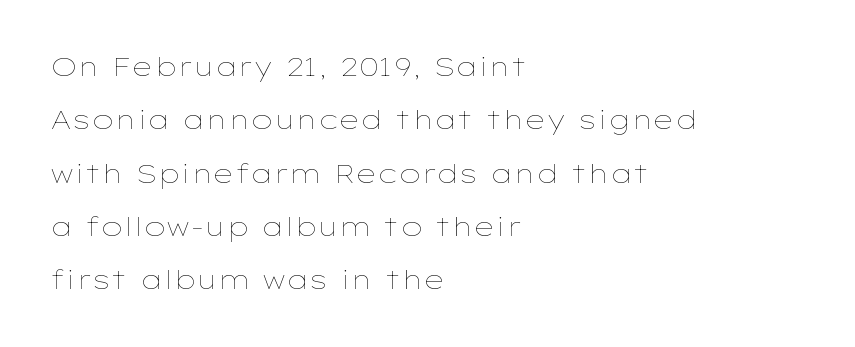
The image shows 26 px text type, upright; set left-aligned, loose line spacing (2.05x), normal letter spacing, not underlined.
